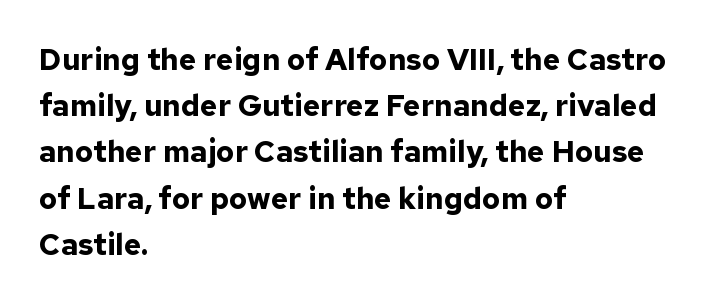
{"serif": "no", "italic": "no", "bold": "yes", "weight": "bold", "width": "normal", "stroke_contrast": "low", "x_height": "medium", "monospaced": "no", "underline": "no", "align": "left", "line_spacing": "normal", "line_spacing_ratio": 1.54, "letter_spacing": "normal", "letter_spacing_em": 0.0, "glyph_px": 30}
